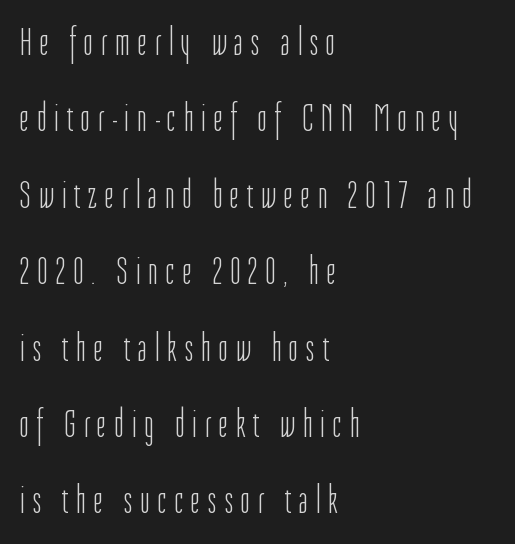
Characters follow at a spacing far wider than the type designer built in. In terms of letterform style, serifs are entirely absent. The glyphs are unaccompanied by any horizontal stroke below them. The rendering uses a large line-height, opening up the rows. The weight tops out at a normal text grade. Italic? Not at all — the glyphs are vertical.
